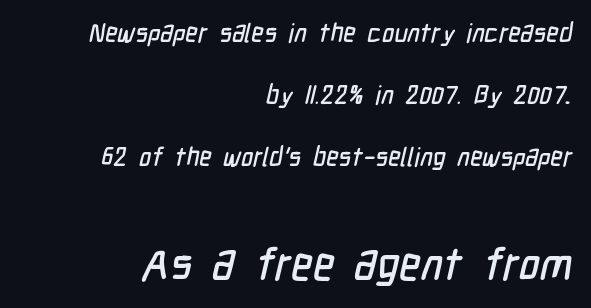
Q: Is the typeface a serif or a sans-serif typeface? A: Sans-serif.
Q: Is the text underlined? A: No.
Q: How is the paragraph aligned? A: Right-aligned.
Q: Is the spacing between letters normal or unusually wide? A: Normal.
Q: Is the spacing between lines tight, normal or loose? A: Loose.
Q: Which block of text is set in a larger size, the first (top) or the second (bottom)? A: The second (bottom) one.
Q: Width (condensed, normal, or wide)? A: Condensed.
Q: Stroke contrast? A: Low.
Q: x-height? A: Medium.
Q: Monospaced? A: No.
